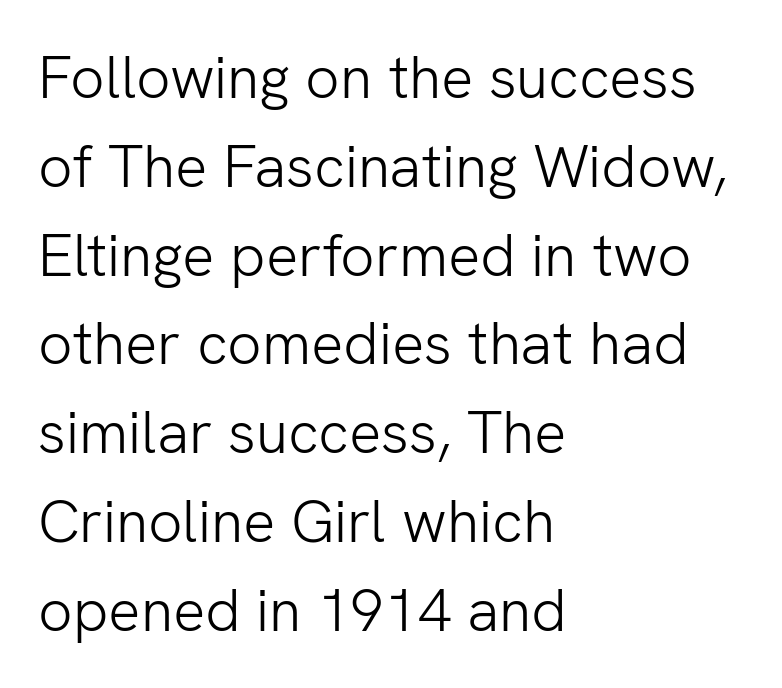
The type family on display is of the sans-serif kind. Plain, unruled lines of type. Character widths vary here, with narrow letters taking less room than wide ones. Characters remain perfectly vertical along every line. The passage shown is not bold in any degree. Nothing unusual about the tracking: characters are spaced as the font intends.
